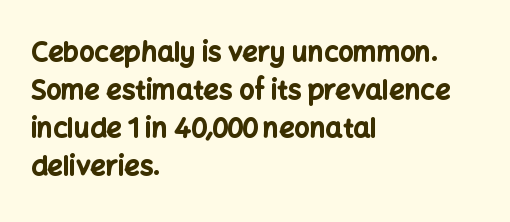
The image shows 27 px bold type, upright; set left-aligned, normal line spacing (1.41x), normal letter spacing, not underlined.
